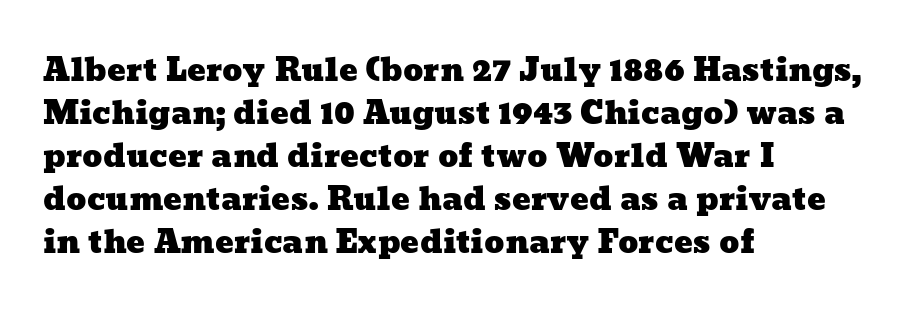
Q: Is the text underlined? A: No.
Q: How is the paragraph aligned? A: Left-aligned.
Q: Is the spacing between letters normal or unusually wide? A: Normal.
Q: Is the spacing between lines tight, normal or loose? A: Normal.
Q: Width (condensed, normal, or wide)? A: Wide.
Q: Stroke contrast? A: Low.
Q: x-height? A: Medium.
Q: Monospaced? A: No.
